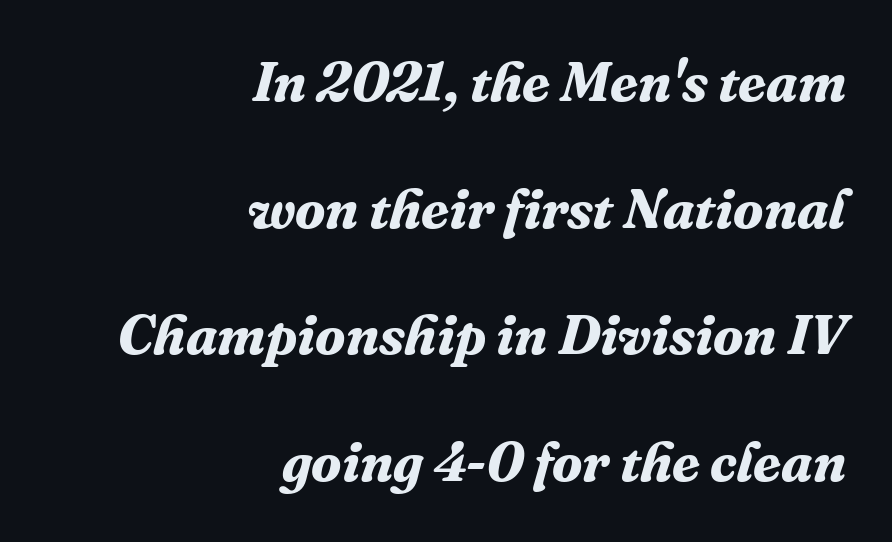
Horizontal bands of white between lines are thick stripes. Students, this is bold: see how much ink each stroke carries. A typesetter would mark this as italic. Do the characters align in a grid? No, the font is proportional.
